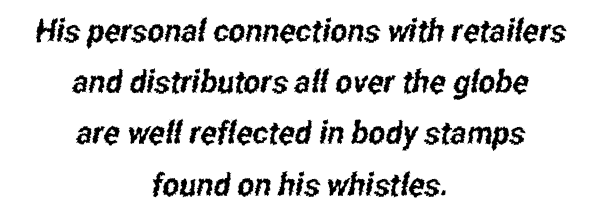
Any mark beneath the type? The region is blank. How would I describe the line gaps? Plain and ordinary. Words appear dense and cohesive because spacing is normal. This sample uses a sans-serif face. Centered paragraph, ragged on both sides.
